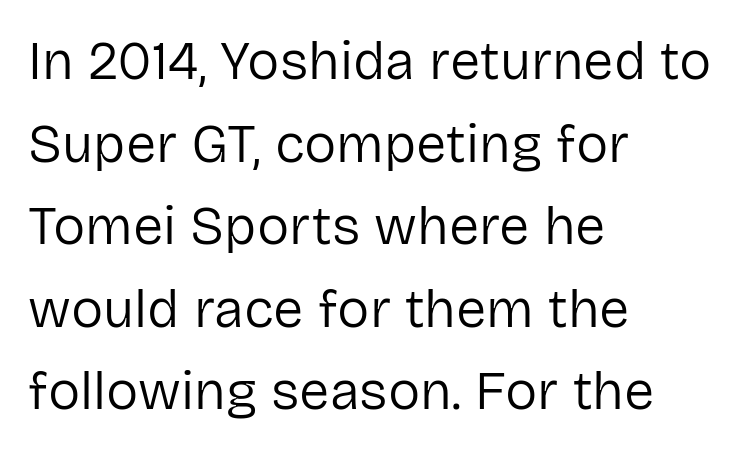
Looks like regular typesetting: each glyph gets only the width it needs. The rendering anchors every line to the left-hand side. Each word holds together tightly as a unit, with standard inter-letter gaps. Serifs: no, the terminals of the letterforms are clean.
